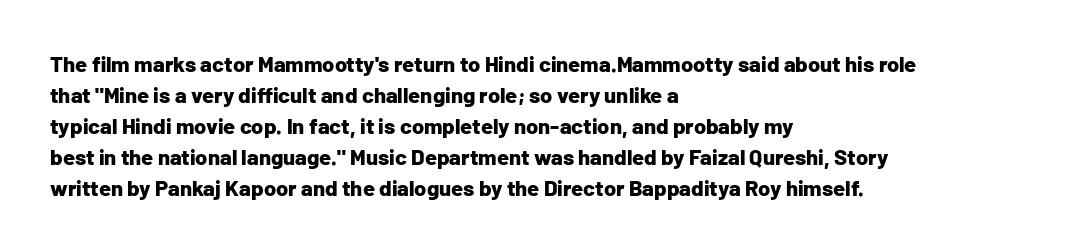
Ordinary non-slanted type is in use. The space between consecutive lines is moderate. The strokes are fattened all the way to bold. No extra tracking has been applied to these lines. Quick note: underline off. The typesetter chose a ragged-right arrangement here.
